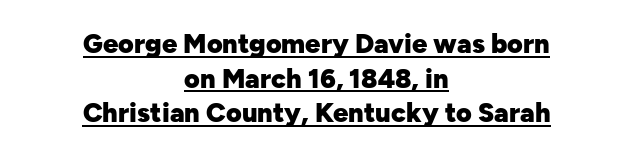
The image shows 27 px bold type, upright; set centered, normal line spacing (1.28x), normal letter spacing, underlined.
